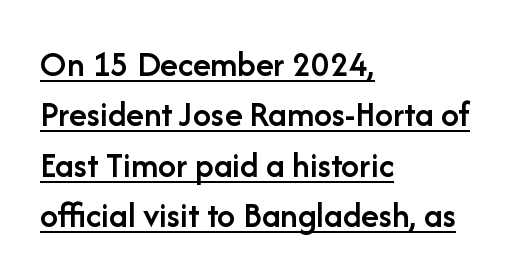
{"serif": "no", "italic": "no", "bold": "semi", "weight": "semibold", "width": "normal", "stroke_contrast": "low", "x_height": "medium", "monospaced": "no", "underline": "yes", "align": "left", "line_spacing": "normal", "line_spacing_ratio": 1.4, "letter_spacing": "normal", "letter_spacing_em": 0.0, "glyph_px": 36}
